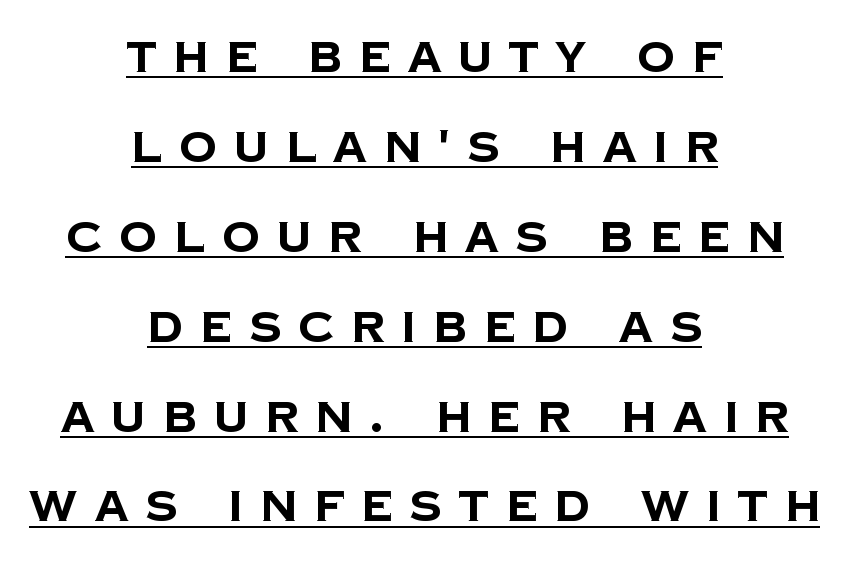
Q: Is the text bold? A: Yes.
Q: Is the typeface a serif or a sans-serif typeface? A: Sans-serif.
Q: Is the text underlined? A: Yes.
Q: How is the paragraph aligned? A: Centered.
Q: Is the spacing between letters normal or unusually wide? A: Unusually wide.
Q: Is the spacing between lines tight, normal or loose? A: Loose.
Q: Width (condensed, normal, or wide)? A: Normal.
Q: Stroke contrast? A: Low.
Q: x-height? A: Large.
Q: Monospaced? A: No.
